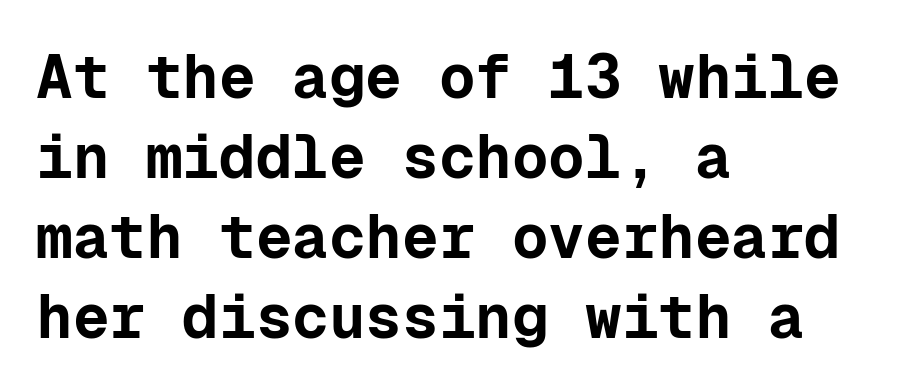
{"serif": "no", "italic": "no", "bold": "yes", "weight": "bold", "width": "normal", "stroke_contrast": "low", "x_height": "medium", "monospaced": "yes", "underline": "no", "align": "left", "line_spacing": "normal", "line_spacing_ratio": 1.31, "letter_spacing": "normal", "letter_spacing_em": 0.0, "glyph_px": 61}
